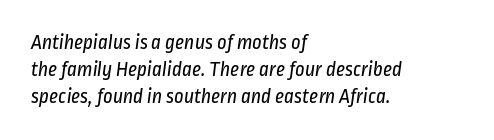
Q: Is the text bold? A: No.
Q: Is the text underlined? A: No.
Q: How is the paragraph aligned? A: Left-aligned.
Q: Is the spacing between letters normal or unusually wide? A: Normal.
Q: Is the spacing between lines tight, normal or loose? A: Normal.
